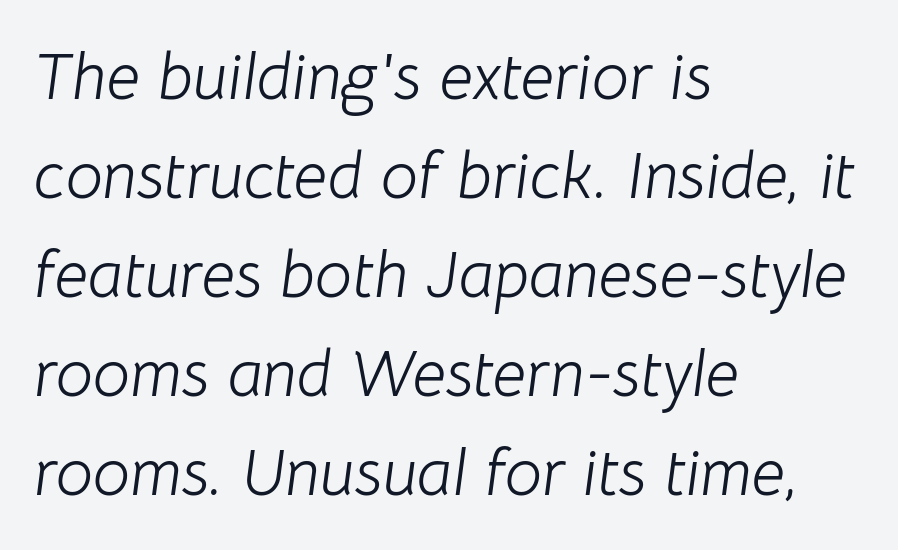
Q: Is the text bold? A: No.
Q: Is the text italic (slanted)? A: Yes, it leans right by about 8 degrees.
Q: Is the text underlined? A: No.
Q: How is the paragraph aligned? A: Left-aligned.
Q: Is the spacing between letters normal or unusually wide? A: Normal.
Q: Is the spacing between lines tight, normal or loose? A: Normal.
Q: Width (condensed, normal, or wide)? A: Normal.
Q: Stroke contrast? A: Low.
Q: x-height? A: Medium.
Q: Monospaced? A: No.
